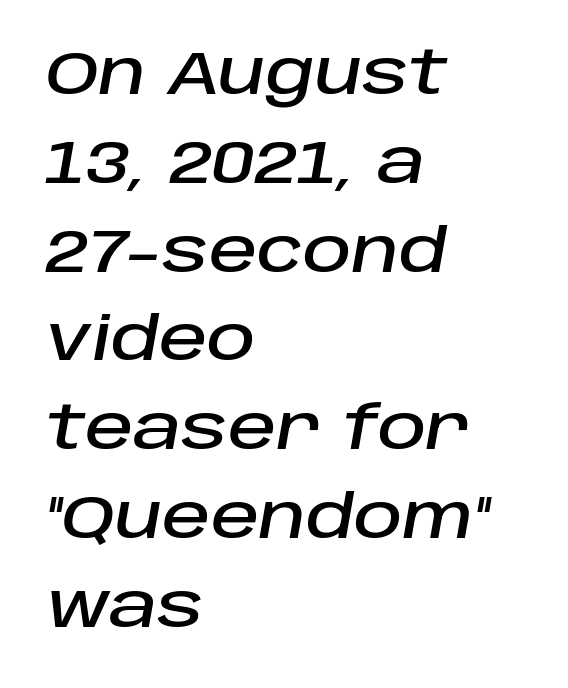
Tracking here is standard; glyphs follow each other at the usual distance. Honestly, the row spacing looks completely unremarkable. Looking at the ascenders, they clearly lean. The passage shown is typed in a proportional face where columns would drift. The string is rendered with underlining switched off. Each line starts at the same left margin while the right side varies.
